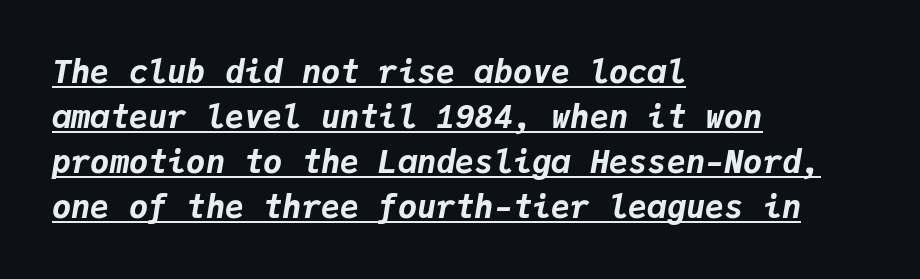
Q: Is the text bold? A: Yes.
Q: Is the text italic (slanted)? A: Yes, it leans right by about 9 degrees.
Q: Is the text underlined? A: Yes.
Q: How is the paragraph aligned? A: Left-aligned.
Q: Is the spacing between letters normal or unusually wide? A: Normal.
Q: Is the spacing between lines tight, normal or loose? A: Normal.
Q: Width (condensed, normal, or wide)? A: Normal.
Q: Stroke contrast? A: Low.
Q: x-height? A: Medium.
Q: Monospaced? A: Yes.
